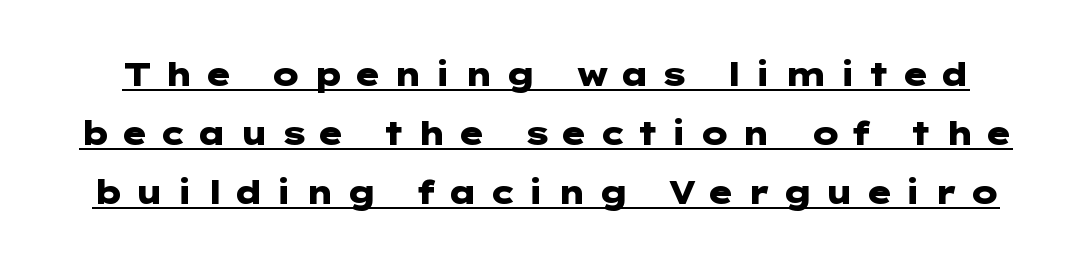
The rendered words wear a rule along their underside. Substantial extra tracking has been applied to these lines. The letters are bold, with thick, heavy strokes. Is there any slant? The stems are plumb.
